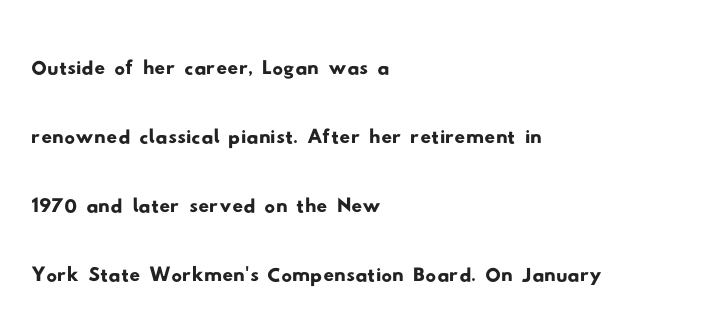
Q: Is the typeface a serif or a sans-serif typeface? A: Sans-serif.
Q: Is the text underlined? A: No.
Q: How is the paragraph aligned? A: Left-aligned.
Q: Is the spacing between letters normal or unusually wide? A: Normal.
Q: Is the spacing between lines tight, normal or loose? A: Normal.
Q: Width (condensed, normal, or wide)? A: Wide.
Q: Stroke contrast? A: Low.
Q: x-height? A: Small.
Q: Monospaced? A: No.
